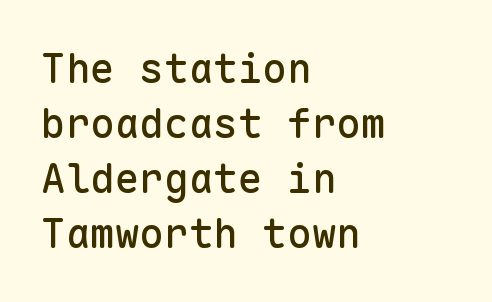
Clear beneath every line of the passage. The letters carry no serifs — their stems end cleanly without finishing strokes. Is there any slant? The stems are plumb. The setting favours the left margin, as ordinary paragraphs usually do. Do the characters align in a grid? Yes, the font is monospaced. Short note: letters normally spaced.
